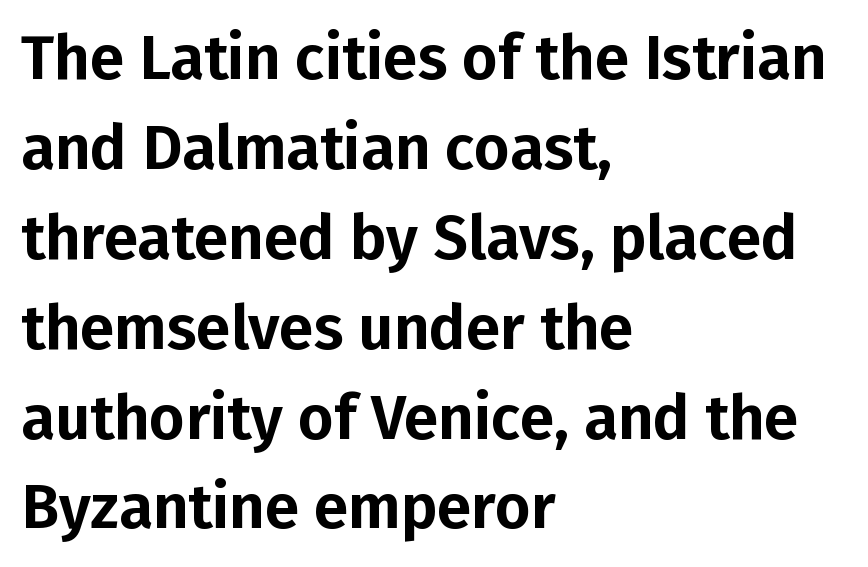
Q: Is the text italic (slanted)? A: No, it is upright.
Q: Is the typeface a serif or a sans-serif typeface? A: Sans-serif.
Q: Is the text underlined? A: No.
Q: How is the paragraph aligned? A: Left-aligned.
Q: Is the spacing between letters normal or unusually wide? A: Normal.
Q: Is the spacing between lines tight, normal or loose? A: Normal.
Q: Width (condensed, normal, or wide)? A: Normal.
Q: Stroke contrast? A: Low.
Q: x-height? A: Medium.
Q: Monospaced? A: No.
